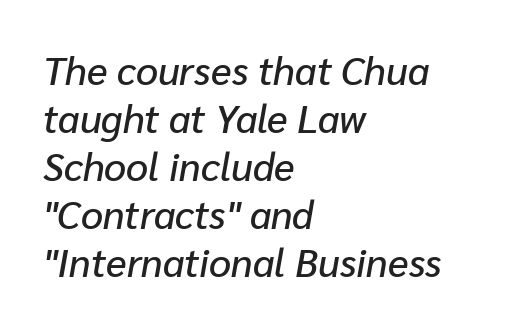
The image shows 39 px text type, italic (leaning right); set left-aligned, line spacing 1.23x, normal letter spacing, not underlined; low stroke contrast and a medium x-height.
